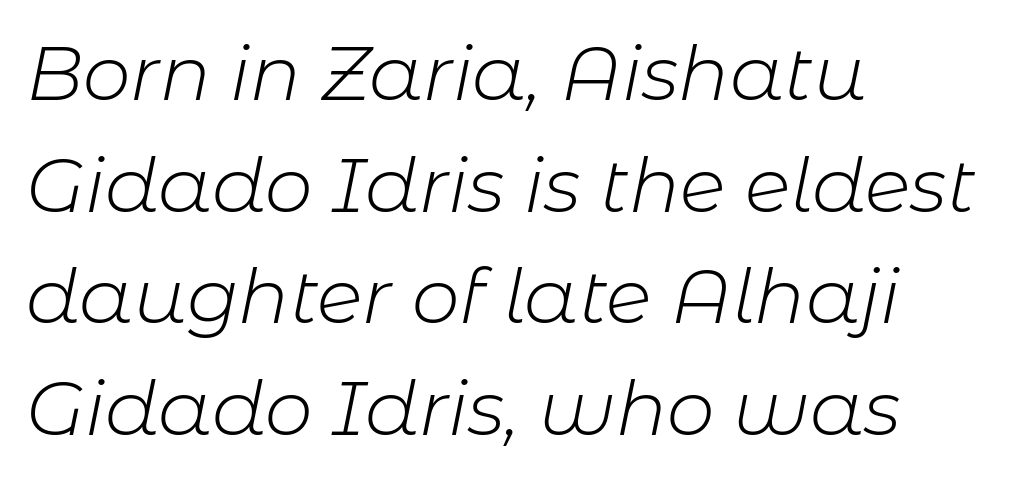
{"italic": "yes", "lean": "right", "slant_degrees": 11, "bold": "no", "weight": "light", "width": "normal", "stroke_contrast": "low", "x_height": "medium", "monospaced": "no", "underline": "no", "align": "left", "line_spacing": "normal", "line_spacing_ratio": 1.47, "letter_spacing": "normal", "letter_spacing_em": 0.0, "glyph_px": 76}
